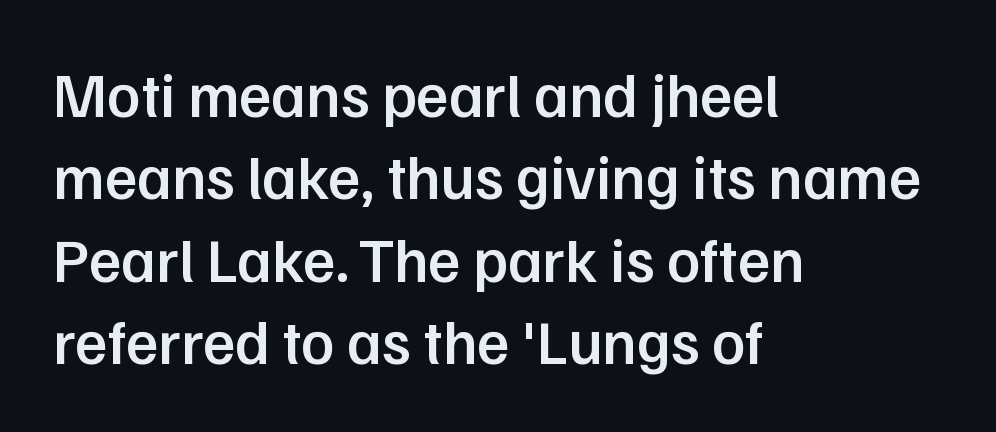
All the whitespace from short lines collects on the right. This block has exactly the height ordinary leading produces. Here the designer chose a conventional face with non-uniform glyph widths. In terms of posture, this sample is upright. Look at the stroke-to-counter ratio: somewhat heavy, a semibold. The line texture is even and compact thanks to regular tracking.
